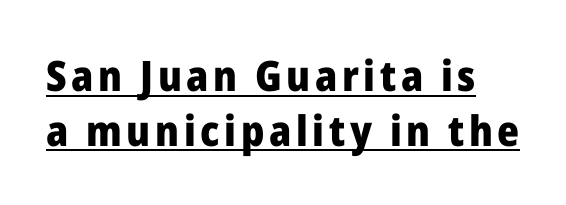
Q: Is the text bold? A: Yes.
Q: Is the text italic (slanted)? A: No, it is upright.
Q: Is the typeface a serif or a sans-serif typeface? A: Sans-serif.
Q: Is the text underlined? A: Yes.
Q: Is the spacing between lines tight, normal or loose? A: Normal.
Q: Width (condensed, normal, or wide)? A: Normal.
Q: Stroke contrast? A: Low.
Q: x-height? A: Medium.
Q: Monospaced? A: No.
